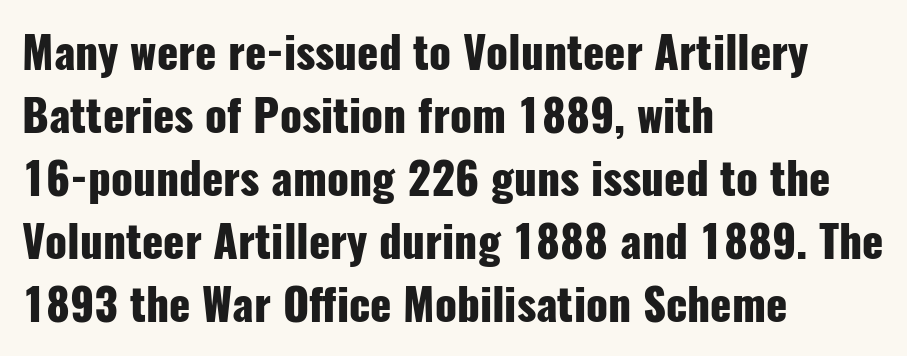
Q: Is the text bold? A: Yes.
Q: Is the text italic (slanted)? A: No, it is upright.
Q: Is the typeface a serif or a sans-serif typeface? A: Sans-serif.
Q: Is the text underlined? A: No.
Q: How is the paragraph aligned? A: Left-aligned.
Q: Is the spacing between letters normal or unusually wide? A: Normal.
Q: Is the spacing between lines tight, normal or loose? A: Normal.
Q: Width (condensed, normal, or wide)? A: Condensed.
Q: Stroke contrast? A: Low.
Q: x-height? A: Medium.
Q: Monospaced? A: No.
